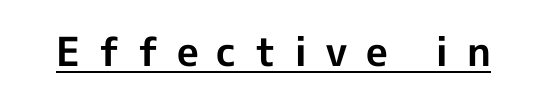
{"serif": "no", "italic": "no", "bold": "yes", "weight": "bold", "width": "normal", "x_height": "medium", "monospaced": "no", "underline": "yes", "letter_spacing": "wide", "letter_spacing_em": 0.45, "glyph_px": 40}
